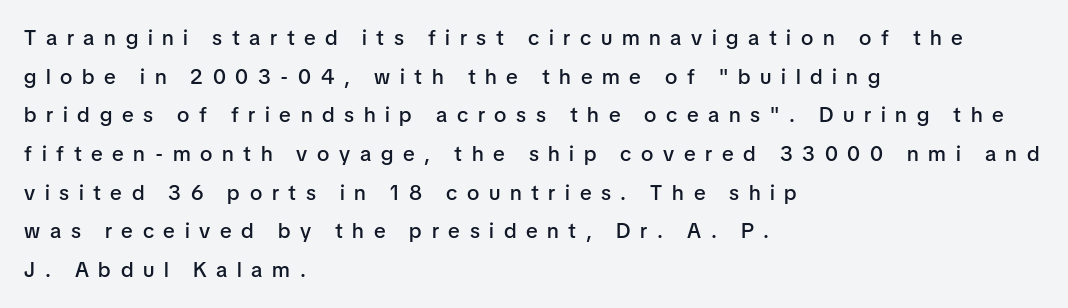
{"italic": "no", "bold": "semi", "underline": "no", "align": "left", "line_spacing_ratio": 1.84, "letter_spacing": "wide", "letter_spacing_em": 0.46, "glyph_px": 21}
